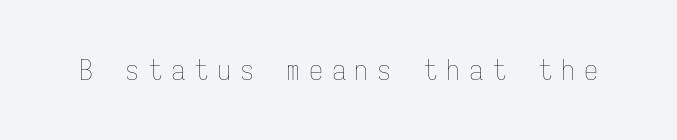
Substantial extra tracking has been applied to these lines. Each letter, wide or thin by design, is forced into the same width here. Is this a heavy cut? Hardly; it is regular or lighter. The lettering stays uniformly vertical, giving the passage a roman look. Underlining? Definitely not there.
